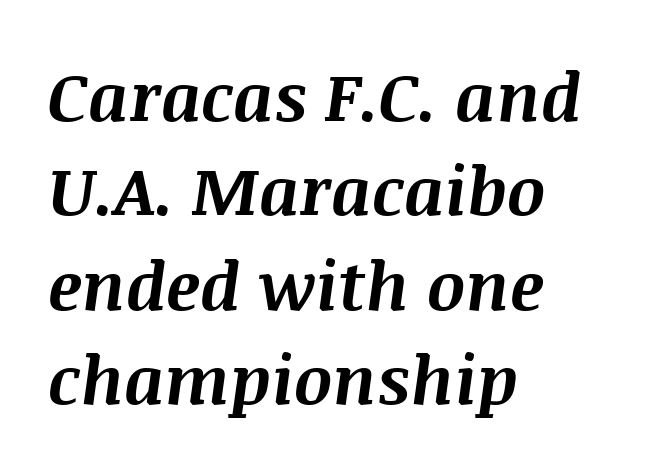
On the weight axis this lands at bold, roughly 700. When letters slant like this, we call the style italic. Think of a printed novel: that variable character pitch is what you see here. Descender tails drop into unmarked territory. Typeset ragged right — the left edge is the straight one.
